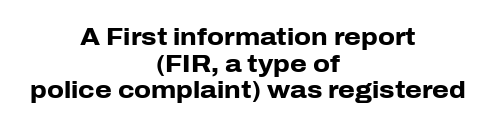
The image shows 24 px bold type, upright; set centered, tight line spacing (1.11x), normal letter spacing, not underlined.
